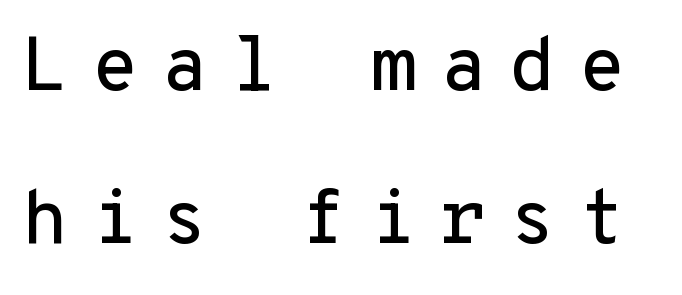
{"serif": "no", "italic": "no", "width": "normal", "stroke_contrast": "low", "x_height": "medium", "monospaced": "yes", "underline": "no", "line_spacing": "loose", "line_spacing_ratio": 2.01, "letter_spacing": "wide", "letter_spacing_em": 0.3, "glyph_px": 76}
